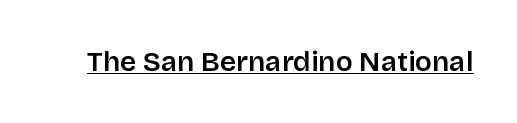
{"serif": "no", "italic": "no", "bold": "semi", "weight": "semibold", "width": "normal", "stroke_contrast": "low", "x_height": "large", "monospaced": "no", "underline": "yes", "letter_spacing": "normal", "letter_spacing_em": 0.0, "glyph_px": 28}
